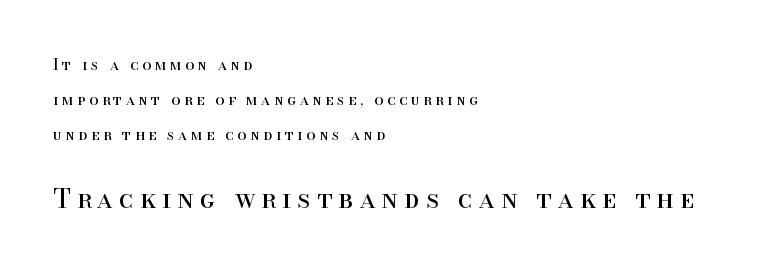
Q: Is the text bold? A: No.
Q: Is the text italic (slanted)? A: No, it is upright.
Q: Is the text underlined? A: No.
Q: How is the paragraph aligned? A: Left-aligned.
Q: Is the spacing between letters normal or unusually wide? A: Unusually wide.
Q: Is the spacing between lines tight, normal or loose? A: Loose.
Q: Which block of text is set in a larger size, the first (top) or the second (bottom)? A: The second (bottom) one.
